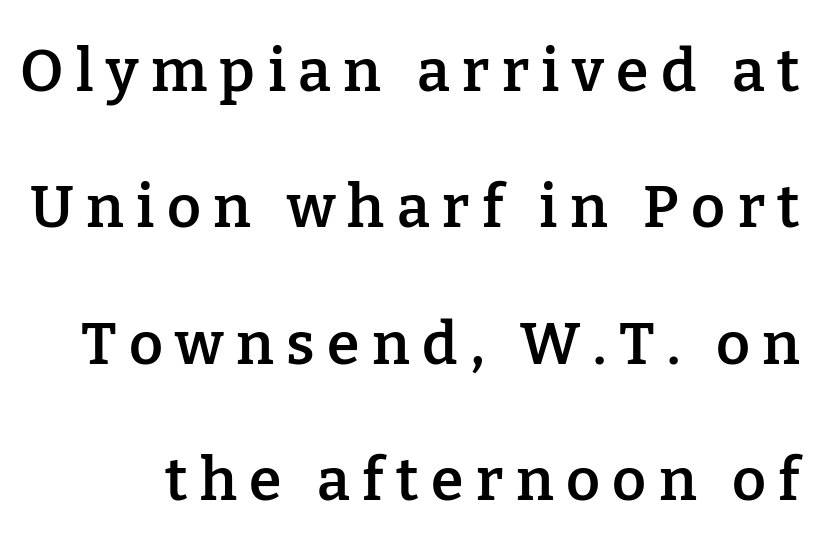
{"serif": "yes", "italic": "no", "bold": "semi", "weight": "semibold", "width": "normal", "stroke_contrast": "low", "x_height": "medium", "monospaced": "no", "underline": "no", "line_spacing": "loose", "line_spacing_ratio": 2.31, "letter_spacing": "wide", "letter_spacing_em": 0.21, "glyph_px": 59}
